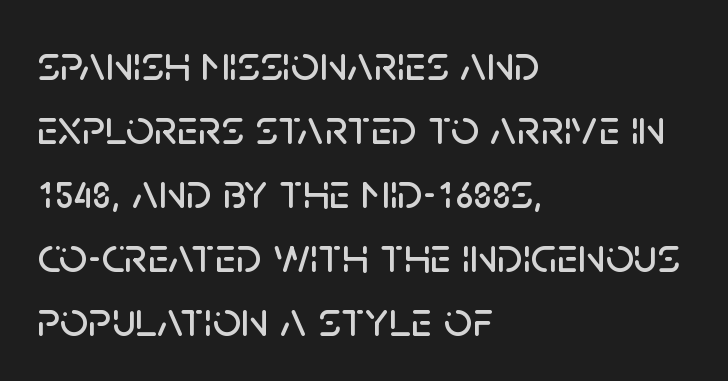
The image shows 50 px sans-serif type, upright; set left-aligned, normal line spacing (1.28x), normal letter spacing, not underlined; low stroke contrast and a large x-height.
